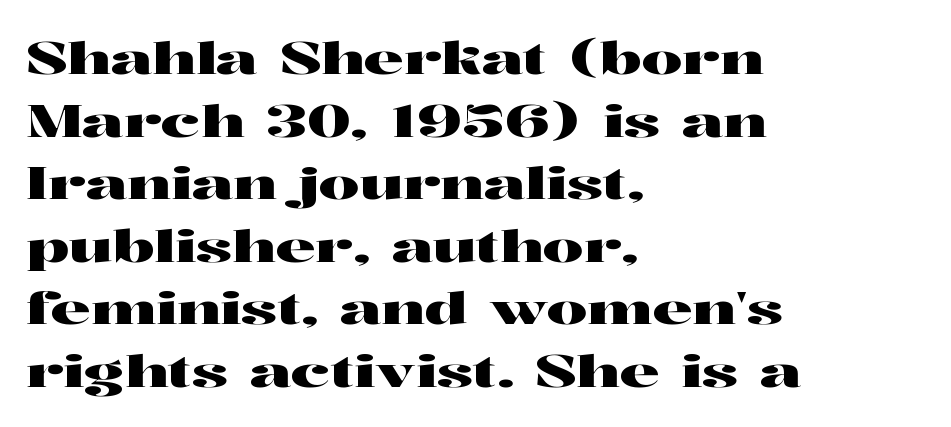
Unmarked baselines from the first word to the last. The letters stand upright; this is a roman face. Is this a sans? No — the strokes have serifs. The rendering anchors every line to the left-hand side.
